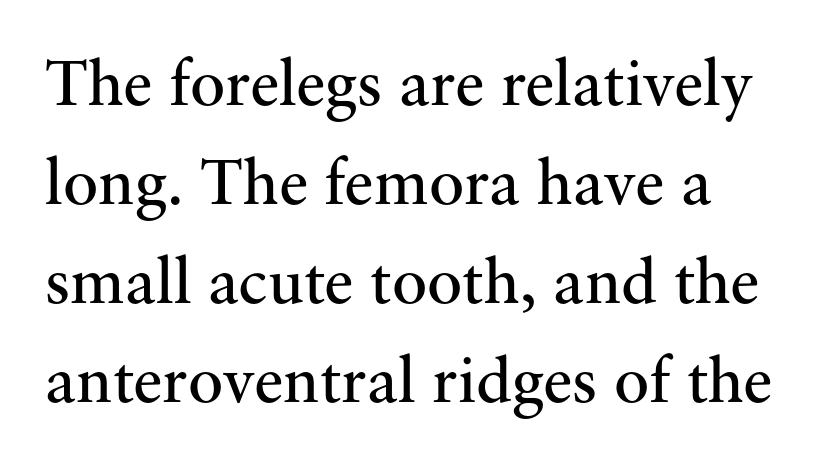
This sample uses plain, unmodified letter spacing. Posture: straight, roman, zero tilt. Baseline-to-baseline distance is the conventional proportion of letter height. A serif font was chosen for this passage. A typesetter would call this proportional, since set widths differ per character.
